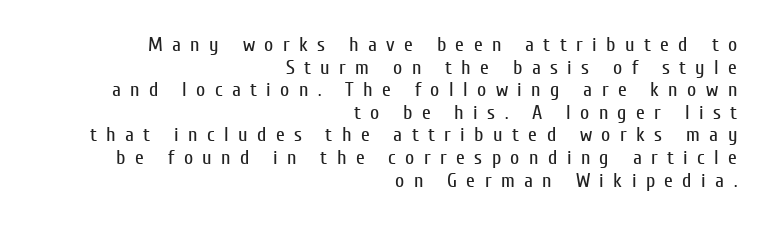
{"italic": "no", "bold": "no", "underline": "no", "align": "right", "line_spacing": "tight", "line_spacing_ratio": 1.13, "letter_spacing": "wide", "letter_spacing_em": 0.47, "glyph_px": 20}
